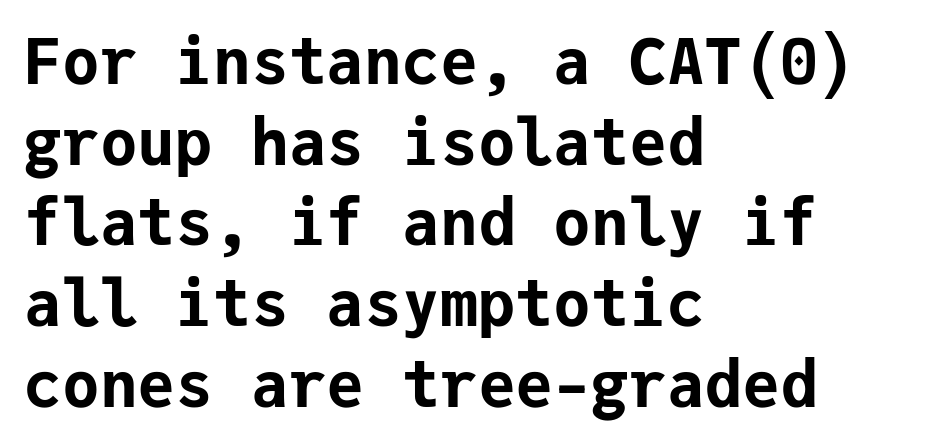
Unlike italic type, these characters show no tilt at all. The face used here is rendered with its standard letterfit. Each line starts at the same left margin while the right side varies. The letters are bold, with thick, heavy strokes.
